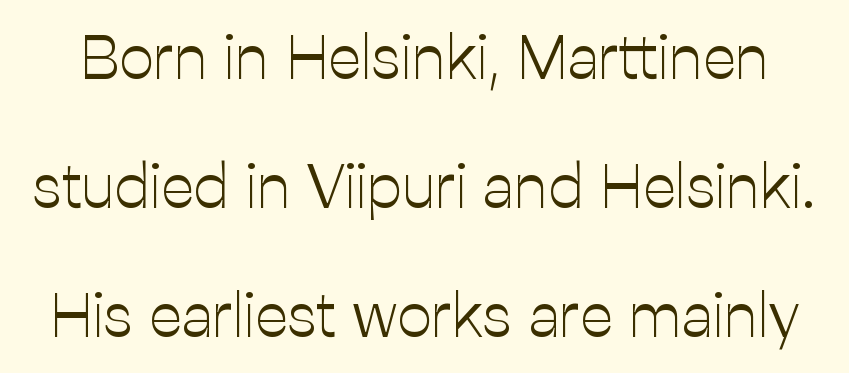
The image shows 62 px light sans-serif type, upright; set loose line spacing (2.08x), normal letter spacing, not underlined; low stroke contrast and a medium x-height.
